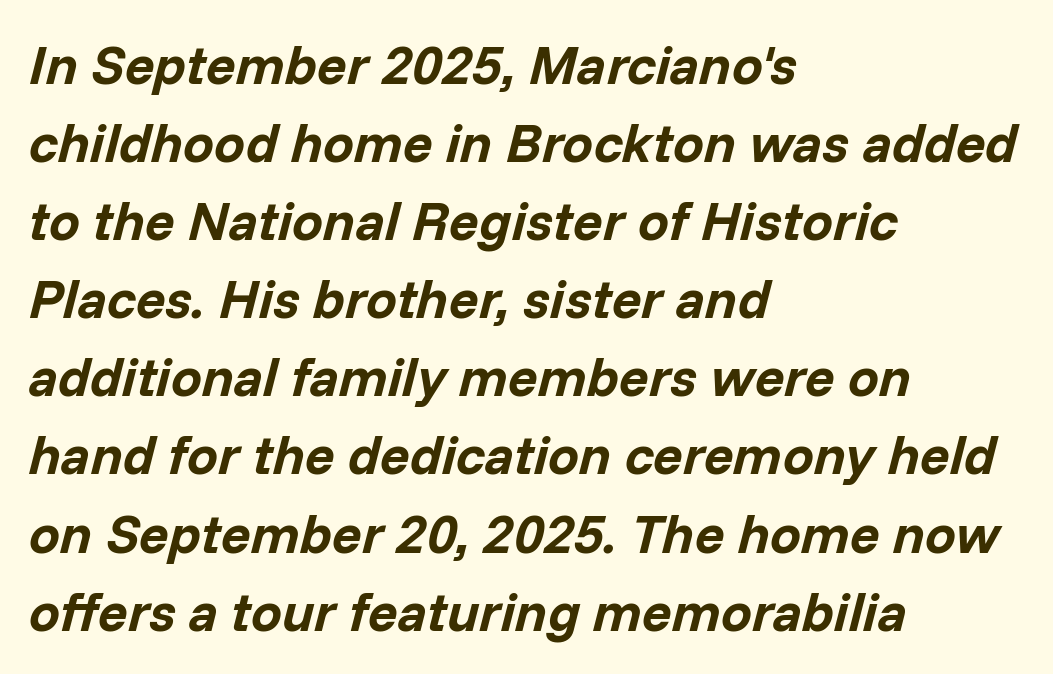
The image shows 55 px bold type, italic (leaning right); set left-aligned, normal line spacing (1.42x), normal letter spacing, not underlined; low stroke contrast and a medium x-height.
